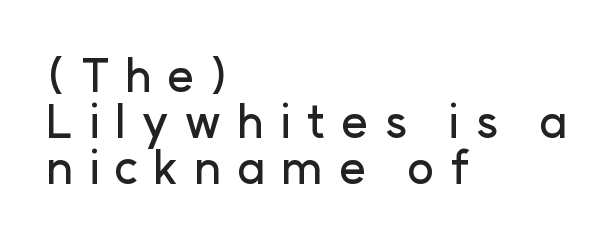
{"serif": "no", "italic": "no", "width": "normal", "stroke_contrast": "low", "x_height": "medium", "monospaced": "no", "underline": "no", "align": "left", "line_spacing": "tight", "line_spacing_ratio": 1.0, "letter_spacing": "wide", "letter_spacing_em": 0.33, "glyph_px": 46}
